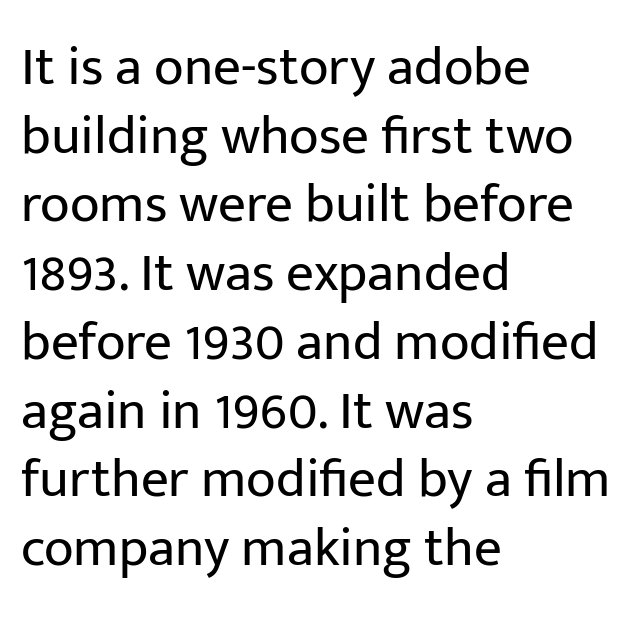
The image shows 55 px regular-weight sans-serif type, upright; set left-aligned, normal line spacing (1.25x), normal letter spacing, not underlined; low stroke contrast and a medium x-height.
